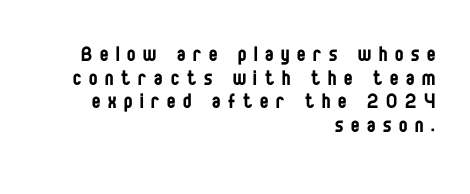
In terms of leading, this rendering errs on the cramped side. Every stem runs plumb, perpendicular to the baseline. The specimen omits any rule beneath the text block's lines. Look at the tracking — it's clearly loosened, letters drifting apart. The face looks like a standard text weight, possibly lighter. Casual observation: everything's shoved over to the right.
